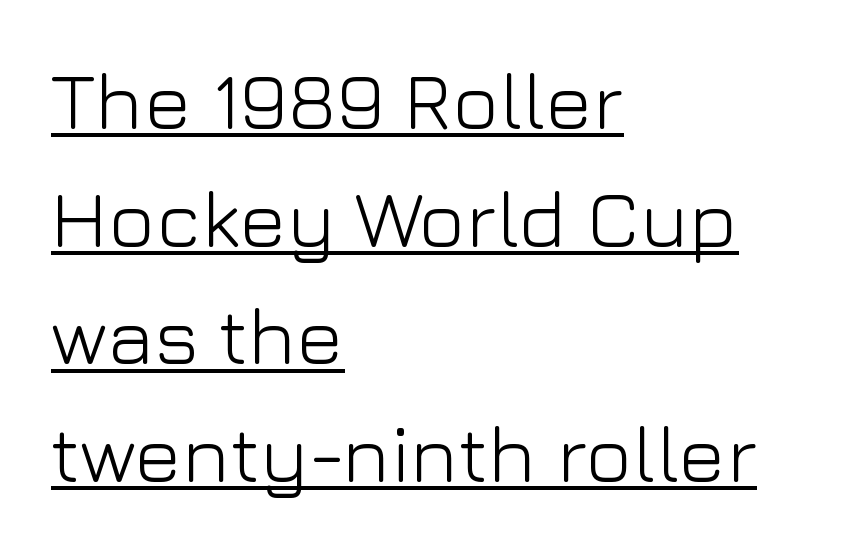
The image shows 80 px light sans-serif type, upright; set left-aligned, normal line spacing (1.47x), normal letter spacing, underlined; low stroke contrast and a medium x-height.
